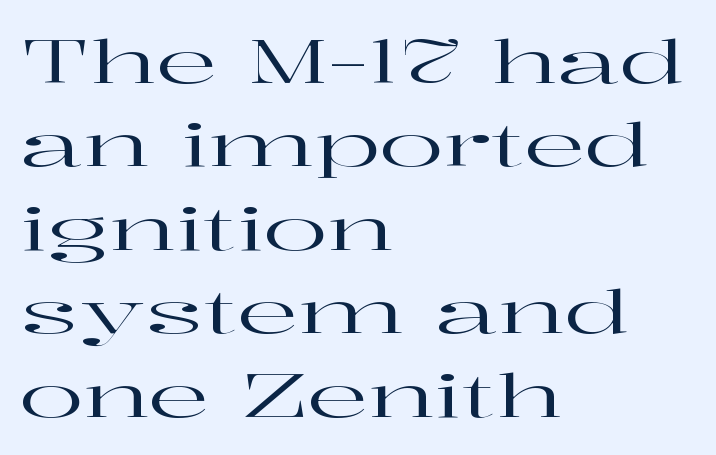
{"serif": "yes", "italic": "no", "width": "wide", "stroke_contrast": "high", "x_height": "medium", "monospaced": "no", "underline": "no", "align": "left", "line_spacing": "normal", "line_spacing_ratio": 1.39, "letter_spacing": "normal", "letter_spacing_em": 0.0, "glyph_px": 60}
